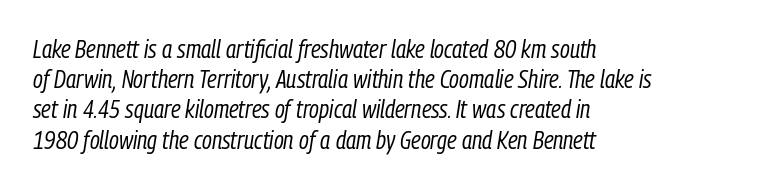
The image shows 25 px text type, italic (leaning right); set left-aligned, line spacing 1.21x, normal letter spacing, not underlined.
